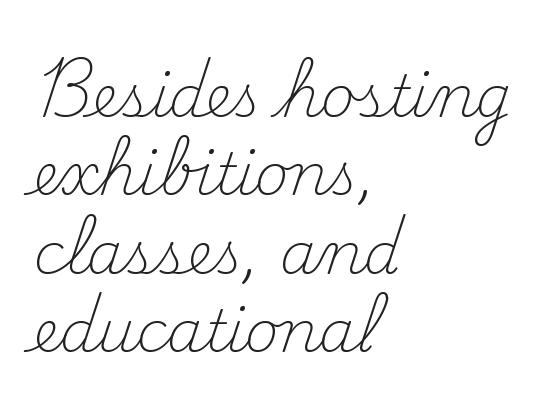
The image shows 58 px light serif type; set left-aligned, normal line spacing (1.35x), normal letter spacing, not underlined; medium stroke contrast and a small x-height.
